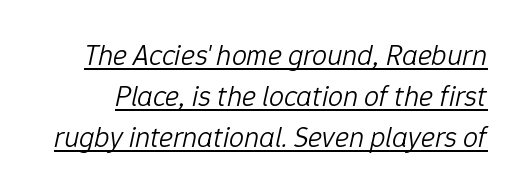
{"italic": "yes", "lean": "right", "slant_degrees": 12, "bold": "no", "weight": "light", "width": "normal", "stroke_contrast": "low", "x_height": "medium", "monospaced": "no", "underline": "yes", "line_spacing": "normal", "line_spacing_ratio": 1.36, "letter_spacing": "normal", "letter_spacing_em": 0.0, "glyph_px": 30}
